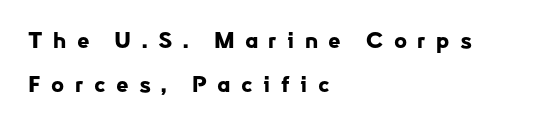
The image shows 22 px bold type, upright; set left-aligned, loose line spacing (1.99x), unusually wide letter spacing (+0.47 em), not underlined.
